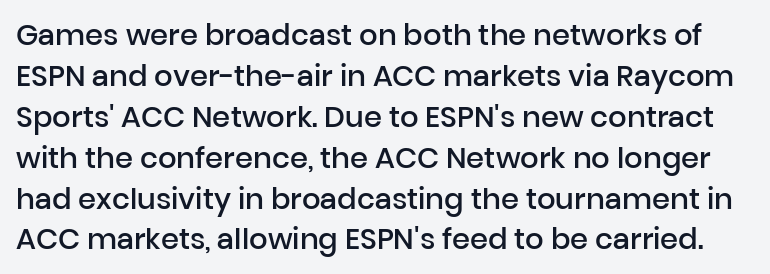
Does the leading feel generous? No, just average. Look at the tracking — it's just the regular setting, nothing added. Note the varied advance widths — an 'i' is clearly narrower than an 'm'. The baseline area is clear. The rendering uses a semibold face; strokes are thickened but not to full bold.
